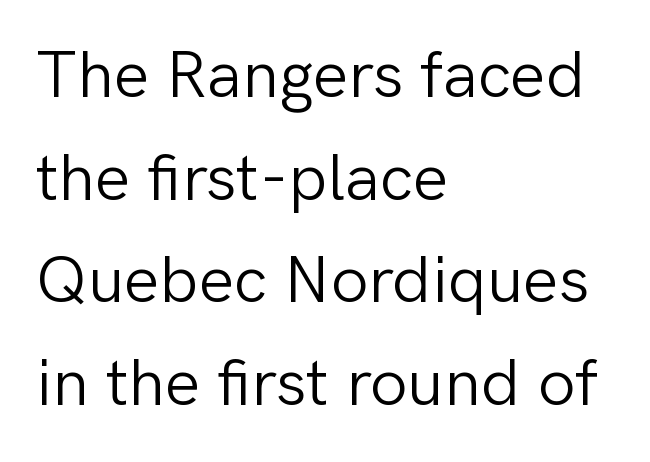
Q: Is the text bold? A: No.
Q: Is the text italic (slanted)? A: No, it is upright.
Q: Is the typeface a serif or a sans-serif typeface? A: Sans-serif.
Q: Is the text underlined? A: No.
Q: How is the paragraph aligned? A: Left-aligned.
Q: Is the spacing between letters normal or unusually wide? A: Normal.
Q: Is the spacing between lines tight, normal or loose? A: Normal.
Q: Width (condensed, normal, or wide)? A: Normal.
Q: Stroke contrast? A: Low.
Q: x-height? A: Medium.
Q: Monospaced? A: No.
